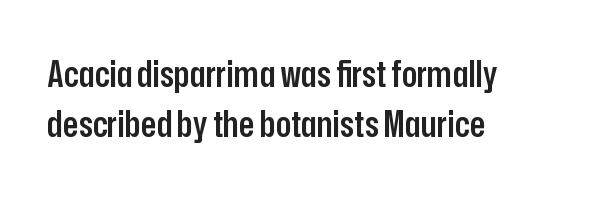
This sample has the flowing, uneven cadence of proportional lettering. Letters rest on an invisible, unmarked baseline. Does the leading feel generous? No, just average. Observe the ordinary spacing: letters are neighbours, not strangers.
